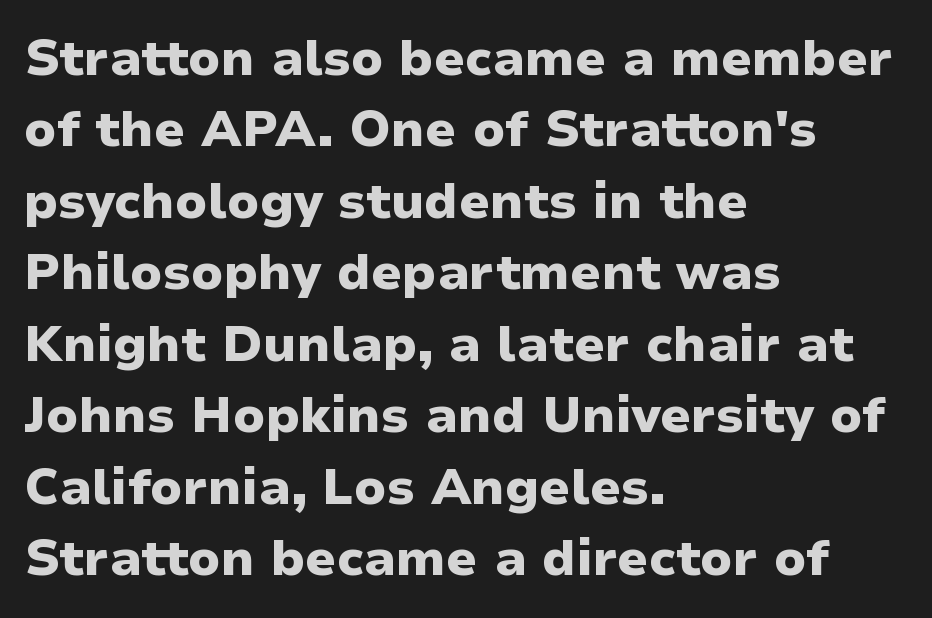
Q: Is the text bold? A: Yes.
Q: Is the text italic (slanted)? A: No, it is upright.
Q: Is the typeface a serif or a sans-serif typeface? A: Sans-serif.
Q: Is the text underlined? A: No.
Q: How is the paragraph aligned? A: Left-aligned.
Q: Is the spacing between letters normal or unusually wide? A: Normal.
Q: Is the spacing between lines tight, normal or loose? A: Normal.
Q: Width (condensed, normal, or wide)? A: Normal.
Q: Stroke contrast? A: Low.
Q: x-height? A: Medium.
Q: Monospaced? A: No.
